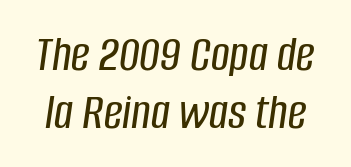
{"italic": "yes", "lean": "right", "slant_degrees": 8, "width": "condensed", "stroke_contrast": "low", "x_height": "large", "monospaced": "no", "underline": "no", "line_spacing": "tight", "line_spacing_ratio": 1.11, "letter_spacing": "normal", "letter_spacing_em": 0.0, "glyph_px": 52}
